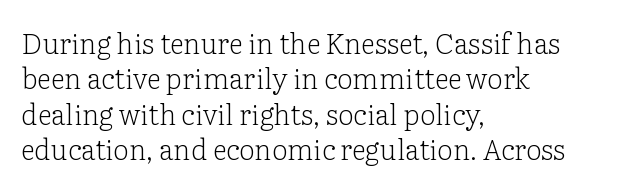
Observe the serifs anchoring each vertical stroke in this sample. A typesetter would call this proportional, since set widths differ per character. Stroke mass is kept to a normal reading level or below. Beneath every word, the page is bare.
